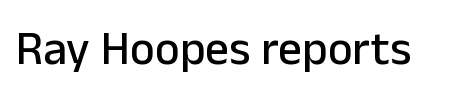
The image shows 47 px sans-serif type, upright; set normal letter spacing, not underlined; low stroke contrast and a medium x-height.
